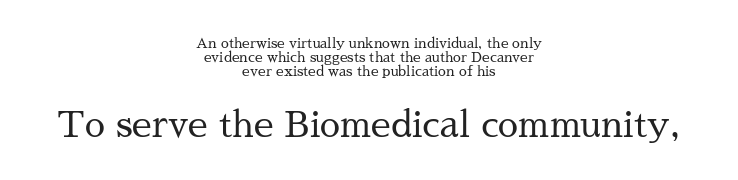
The image shows 36 px regular-weight serif type, upright; set centered, tight line spacing (0.99x), normal letter spacing, not underlined; the second (bottom) block is 2.57x larger; medium stroke contrast and a medium x-height.
